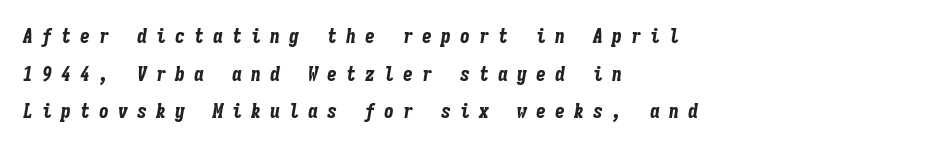
The image shows 20 px bold type, italic (leaning right); set left-aligned, line spacing 1.88x, unusually wide letter spacing (+0.45 em), not underlined.
